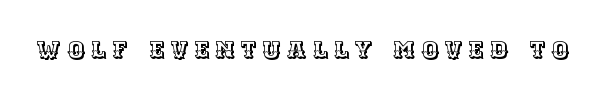
Q: Is the text italic (slanted)? A: No, it is upright.
Q: Is the text underlined? A: No.
Q: Is the spacing between letters normal or unusually wide? A: Unusually wide.
